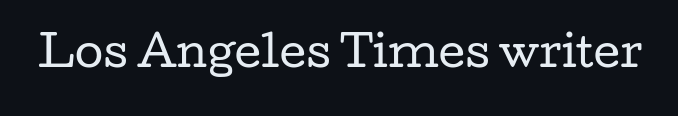
The image shows 41 px regular-weight, wide serif type, upright; set normal letter spacing, not underlined; low stroke contrast and a medium x-height.
